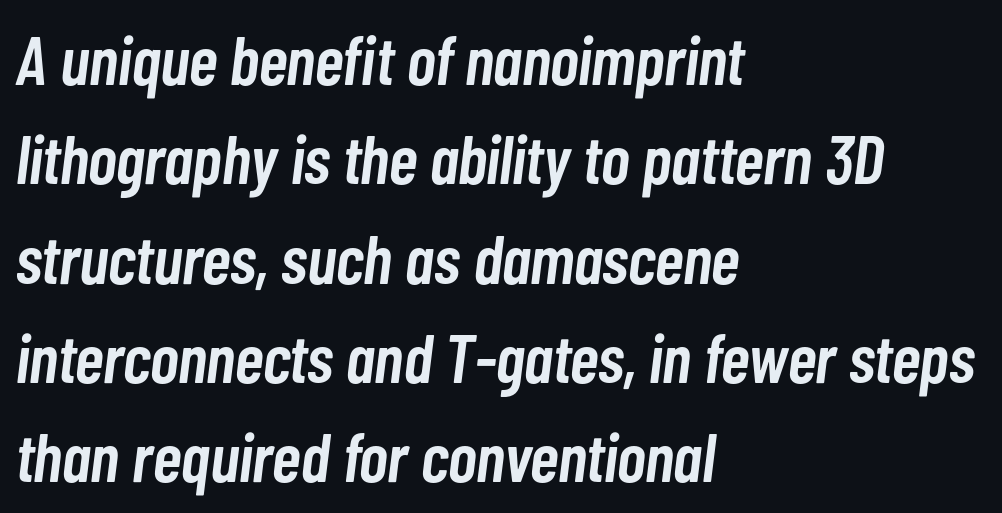
The image shows 69 px semibold, condensed type, italic (leaning right); set left-aligned, normal line spacing (1.44x), normal letter spacing, not underlined; low stroke contrast and a medium x-height.
